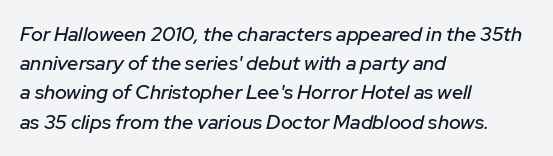
Q: Is the text italic (slanted)? A: Yes, it leans right by about 12 degrees.
Q: Is the text underlined? A: No.
Q: How is the paragraph aligned? A: Left-aligned.
Q: Is the spacing between letters normal or unusually wide? A: Normal.
Q: Is the spacing between lines tight, normal or loose? A: Normal.
